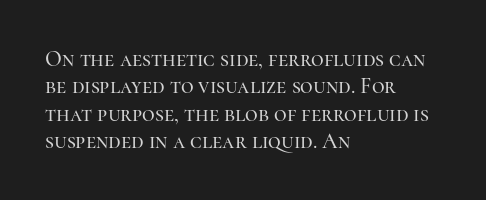
{"italic": "no", "underline": "no", "align": "left", "line_spacing_ratio": 1.24, "letter_spacing": "normal", "letter_spacing_em": 0.0, "glyph_px": 22}
